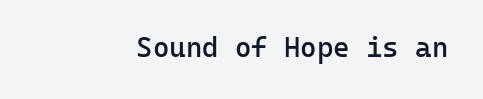
Q: Is the text bold? A: Semi-bold.
Q: Is the text italic (slanted)? A: No, it is upright.
Q: Is the typeface a serif or a sans-serif typeface? A: Sans-serif.
Q: Is the text underlined? A: No.
Q: Is the spacing between letters normal or unusually wide? A: Normal.
Q: Width (condensed, normal, or wide)? A: Normal.
Q: Stroke contrast? A: Low.
Q: x-height? A: Medium.
Q: Monospaced? A: Yes.
